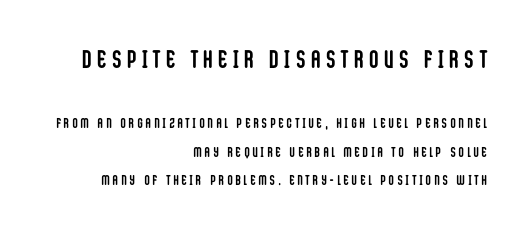
The image shows 25 px bold type, upright; set right-aligned, loose line spacing (2.02x), unusually wide letter spacing (+0.24 em), not underlined; the first (top) block is 1.79x larger.
